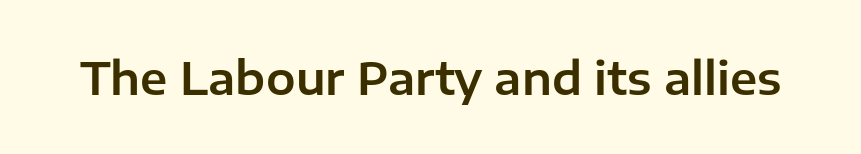
The image shows 44 px sans-serif type, upright; set normal letter spacing, not underlined; low stroke contrast and a medium x-height.
